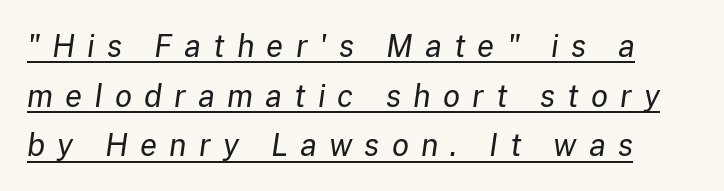
Q: Is the text bold? A: No.
Q: Is the text italic (slanted)? A: Yes, it leans right by about 8 degrees.
Q: Is the text underlined? A: Yes.
Q: Is the spacing between letters normal or unusually wide? A: Unusually wide.
Q: Is the spacing between lines tight, normal or loose? A: Normal.
Q: Width (condensed, normal, or wide)? A: Normal.
Q: Stroke contrast? A: Low.
Q: x-height? A: Medium.
Q: Monospaced? A: No.
